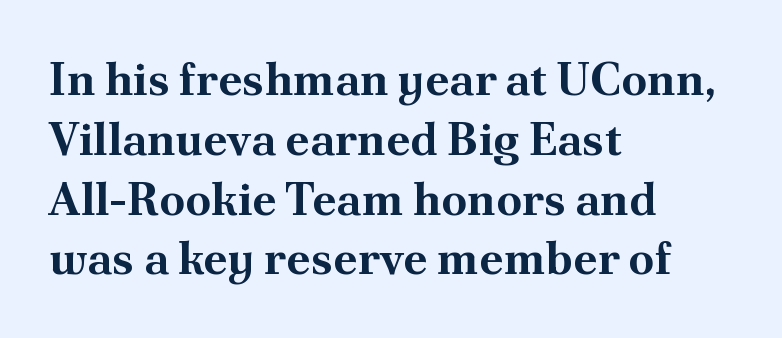
{"serif": "yes", "italic": "no", "bold": "yes", "weight": "bold", "width": "normal", "stroke_contrast": "medium", "x_height": "small", "monospaced": "no", "underline": "no", "align": "left", "line_spacing": "normal", "line_spacing_ratio": 1.3, "letter_spacing": "normal", "letter_spacing_em": 0.0, "glyph_px": 46}
